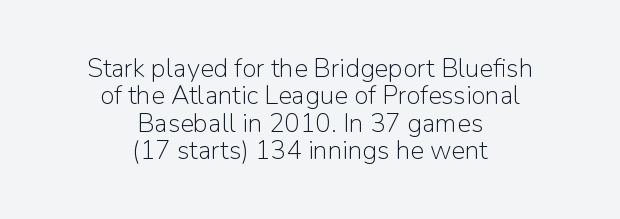
{"italic": "no", "bold": "no", "underline": "no", "align": "center", "line_spacing": "tight", "line_spacing_ratio": 1.05, "letter_spacing": "normal", "letter_spacing_em": 0.0, "glyph_px": 26}
